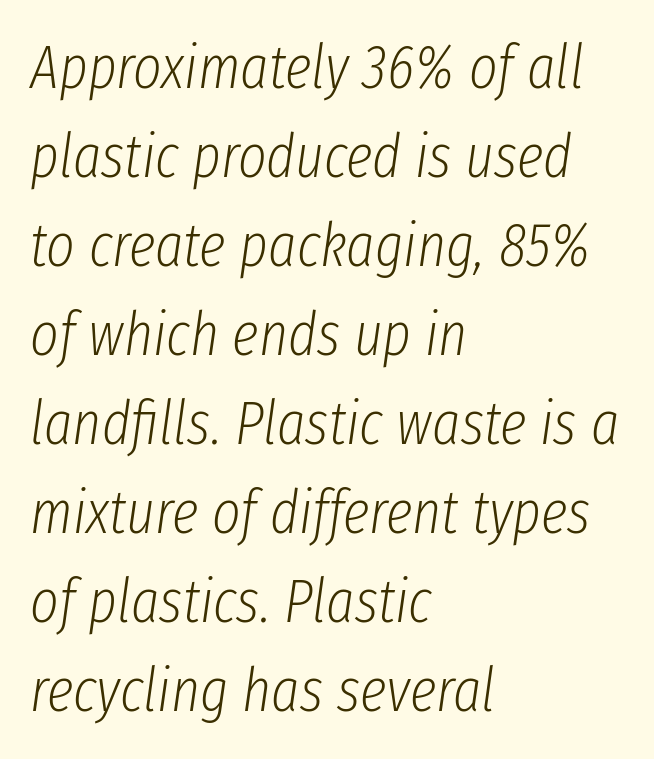
{"italic": "yes", "lean": "right", "slant_degrees": 8, "bold": "no", "weight": "light", "width": "condensed", "stroke_contrast": "low", "x_height": "medium", "monospaced": "no", "underline": "no", "align": "left", "line_spacing": "normal", "line_spacing_ratio": 1.46, "letter_spacing": "normal", "letter_spacing_em": 0.0, "glyph_px": 61}
